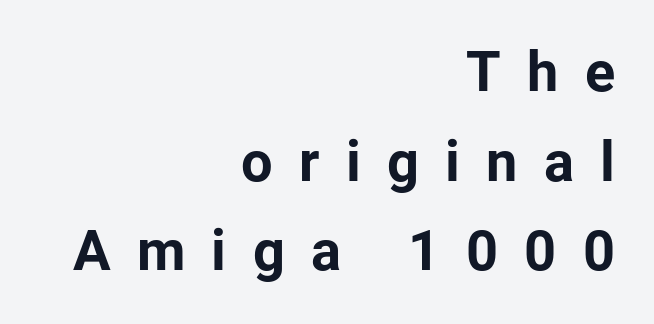
The image shows 56 px bold sans-serif type, upright; set right-aligned, normal line spacing (1.6x), unusually wide letter spacing (+0.47 em), not underlined; low stroke contrast and a medium x-height.
